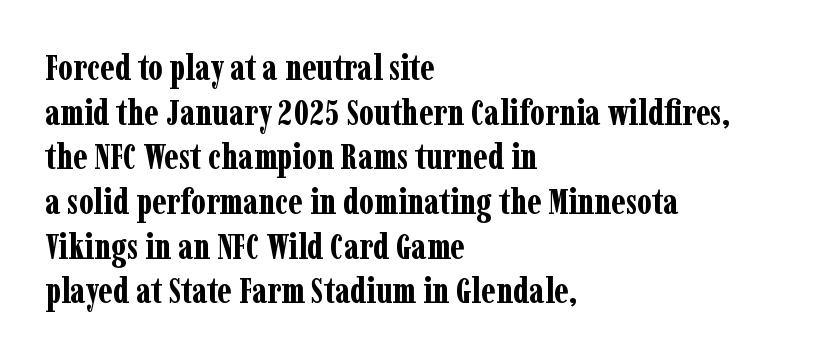
{"serif": "yes", "italic": "no", "bold": "yes", "weight": "bold", "width": "condensed", "stroke_contrast": "low", "x_height": "medium", "monospaced": "no", "underline": "no", "align": "left", "line_spacing_ratio": 1.24, "letter_spacing": "normal", "letter_spacing_em": 0.0, "glyph_px": 36}
